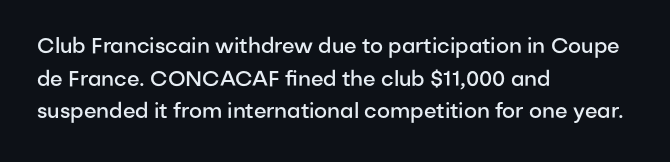
Q: Is the text bold? A: Semi-bold.
Q: Is the text italic (slanted)? A: No, it is upright.
Q: Is the text underlined? A: No.
Q: How is the paragraph aligned? A: Left-aligned.
Q: Is the spacing between letters normal or unusually wide? A: Normal.
Q: Is the spacing between lines tight, normal or loose? A: Normal.
